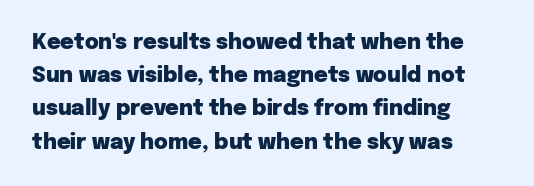
The font is running at its bold setting. Letters rest on an invisible, unmarked baseline. Students, note that the glyphs here touch the page at normal intervals. The rendering anchors every line to the left-hand side.
